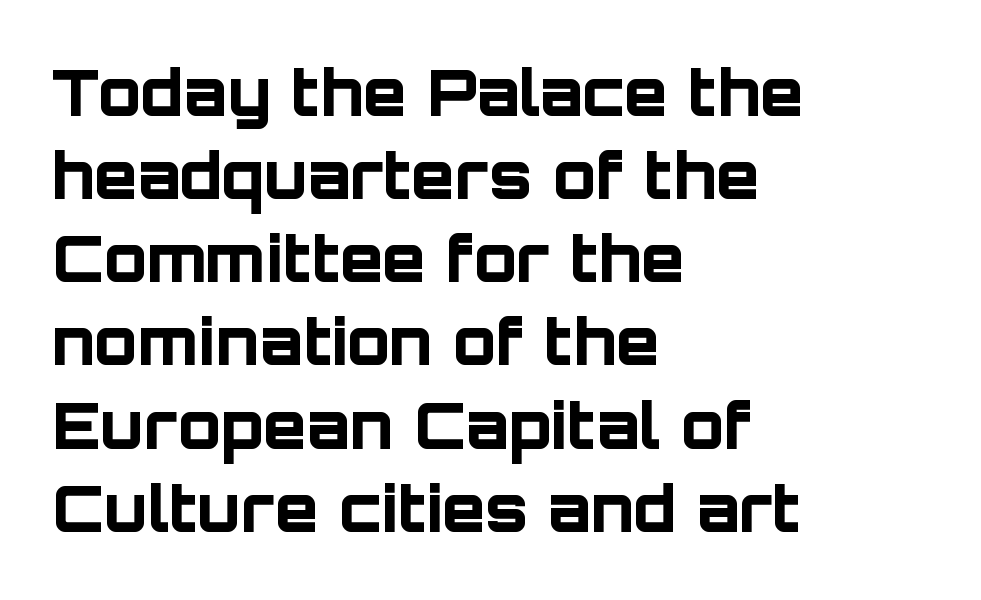
The rows are spaced the way most documents space them. Default kerning and tracking; the words read as compact shapes. Unmarked baselines from the first word to the last. The lettering stays uniformly vertical, giving the passage a roman look. The face used here is proportionally spaced, like ordinary book or web type. The sample has been set heavy, in full bold.
